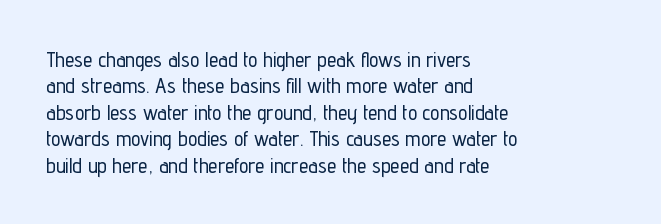
{"italic": "no", "underline": "no", "align": "left", "line_spacing": "normal", "line_spacing_ratio": 1.26, "letter_spacing": "normal", "letter_spacing_em": 0.0, "glyph_px": 21}
